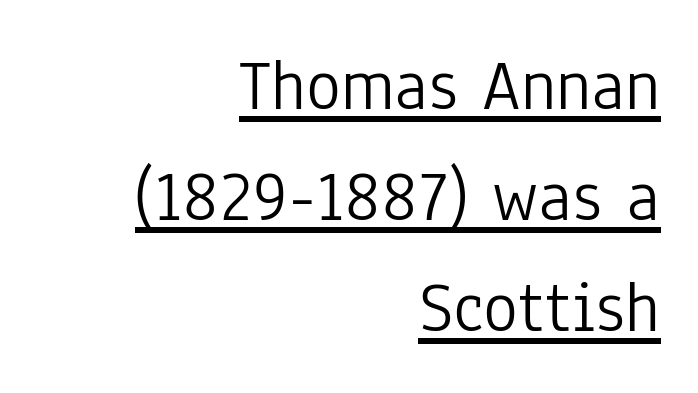
{"serif": "no", "italic": "no", "bold": "no", "weight": "light", "width": "condensed", "stroke_contrast": "low", "x_height": "medium", "monospaced": "no", "underline": "yes", "align": "right", "line_spacing": "normal", "line_spacing_ratio": 1.52, "letter_spacing": "normal", "letter_spacing_em": 0.0, "glyph_px": 73}
